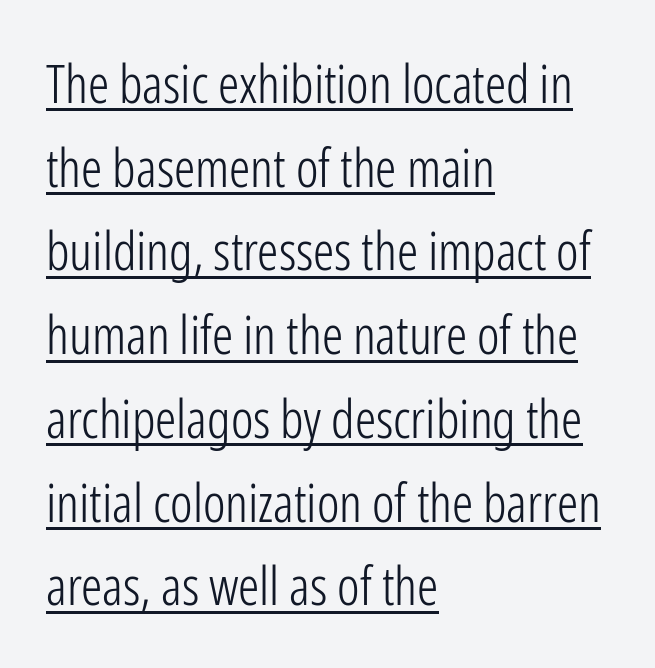
Between one letter and the next there's only the usual sliver of space. One glance says typical: line gaps are just what's usual. Tall strokes in this sample are plumb rather than angled. A quiet, ordinary-to-light weight characterises the typeface. Short and long lines alike share a common starting point at left.
